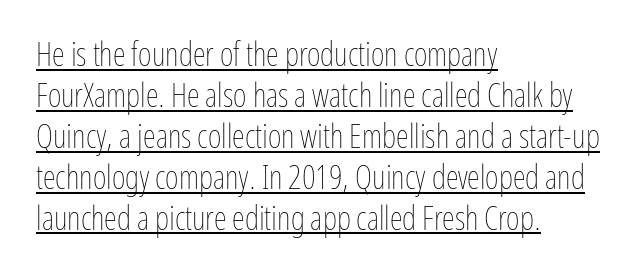
Q: Is the text bold? A: No.
Q: Is the text italic (slanted)? A: No, it is upright.
Q: Is the text underlined? A: Yes.
Q: How is the paragraph aligned? A: Left-aligned.
Q: Is the spacing between letters normal or unusually wide? A: Normal.
Q: Width (condensed, normal, or wide)? A: Condensed.
Q: Stroke contrast? A: Low.
Q: x-height? A: Medium.
Q: Monospaced? A: No.
